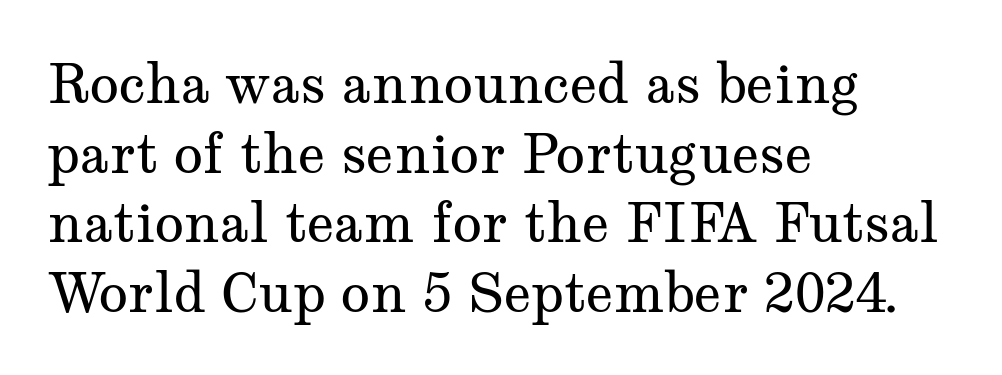
Q: Is the text bold? A: No.
Q: Is the text italic (slanted)? A: No, it is upright.
Q: Is the typeface a serif or a sans-serif typeface? A: Serif.
Q: Is the text underlined? A: No.
Q: How is the paragraph aligned? A: Left-aligned.
Q: Is the spacing between letters normal or unusually wide? A: Normal.
Q: Is the spacing between lines tight, normal or loose? A: Normal.
Q: Width (condensed, normal, or wide)? A: Wide.
Q: Stroke contrast? A: Medium.
Q: x-height? A: Medium.
Q: Monospaced? A: No.
